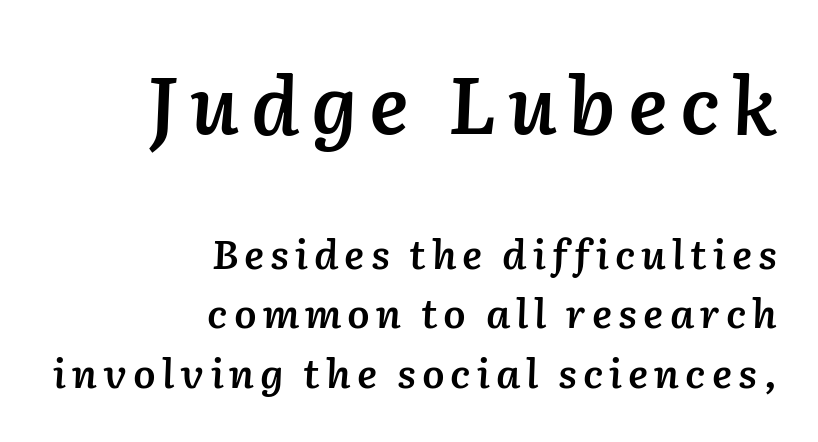
The image shows 79 px semibold type, italic (leaning right); set right-aligned, normal line spacing (1.48x), not underlined; the first (top) block is 1.98x larger; low stroke contrast and a medium x-height.
